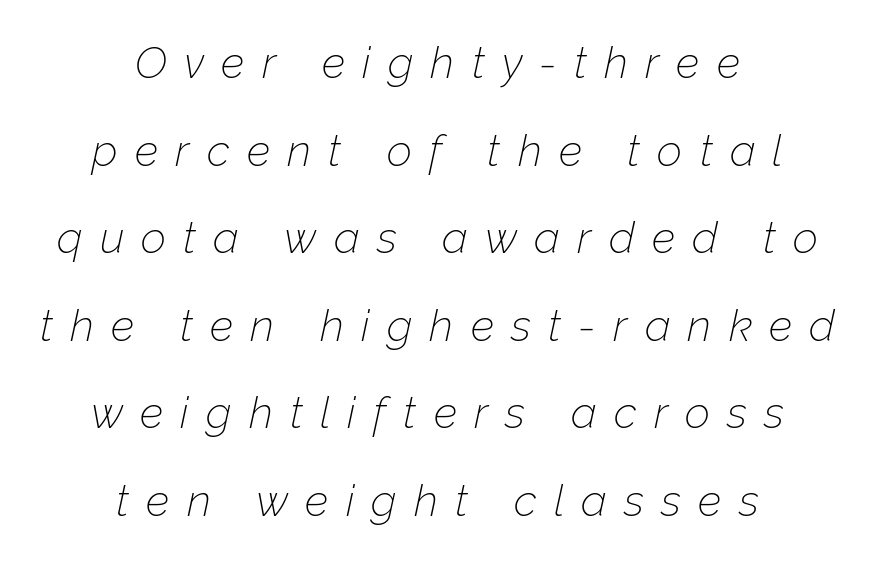
Is the stroke heavy? The answer is a plain regular-or-lighter. Rule under the text: the space is simply empty. Loose tracking; the words dissolve into strings of separated letters. Rendered with sloped, italic letterforms. This sample is center-justified, so both line endings float freely. A great deal of white space separates one row of letters from the next.
